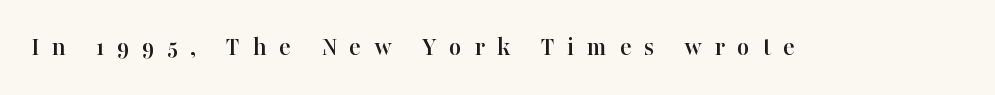
The image shows 27 px text type, upright; set unusually wide letter spacing (+0.46 em), not underlined.
